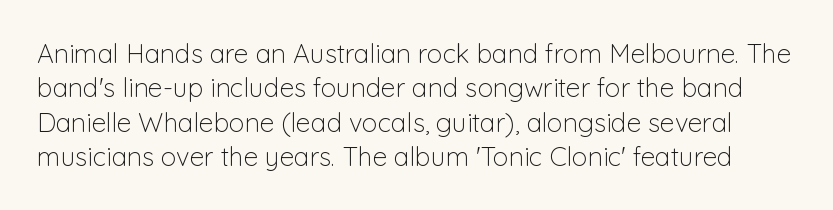
The image shows 26 px text type, upright; set normal line spacing (1.32x), normal letter spacing, not underlined.
